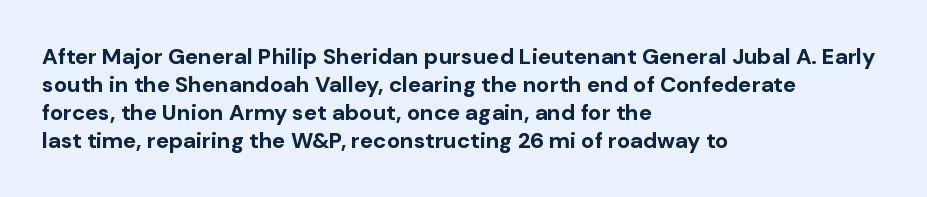
Q: Is the text bold? A: Yes.
Q: Is the text italic (slanted)? A: No, it is upright.
Q: Is the text underlined? A: No.
Q: How is the paragraph aligned? A: Left-aligned.
Q: Is the spacing between letters normal or unusually wide? A: Normal.
Q: Is the spacing between lines tight, normal or loose? A: Normal.
